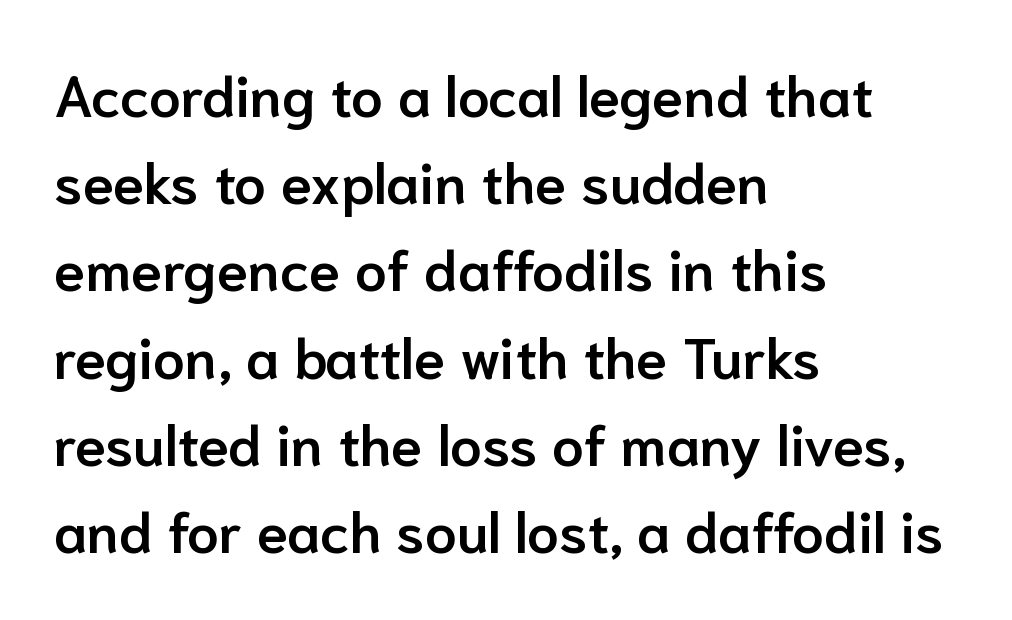
The image shows 57 px semibold sans-serif type, upright; set left-aligned, normal line spacing (1.53x), normal letter spacing, not underlined; low stroke contrast and a medium x-height.
